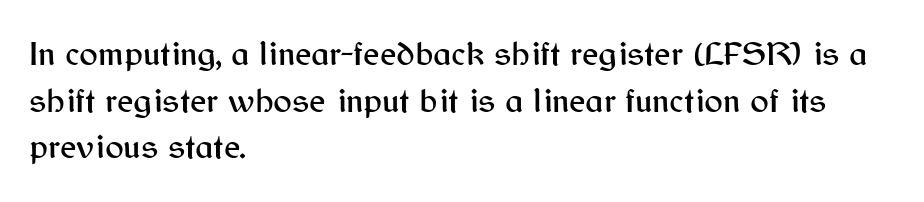
{"serif": "no", "italic": "no", "width": "normal", "stroke_contrast": "medium", "x_height": "medium", "monospaced": "no", "underline": "no", "align": "left", "line_spacing": "normal", "line_spacing_ratio": 1.33, "letter_spacing": "normal", "letter_spacing_em": 0.0, "glyph_px": 35}
